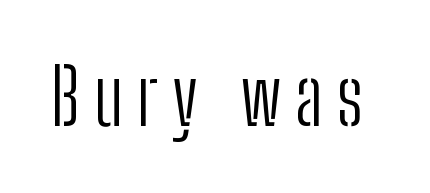
{"serif": "no", "italic": "no", "bold": "no", "weight": "light", "width": "condensed", "stroke_contrast": "low", "x_height": "medium", "monospaced": "no", "underline": "no", "glyph_px": 77}
